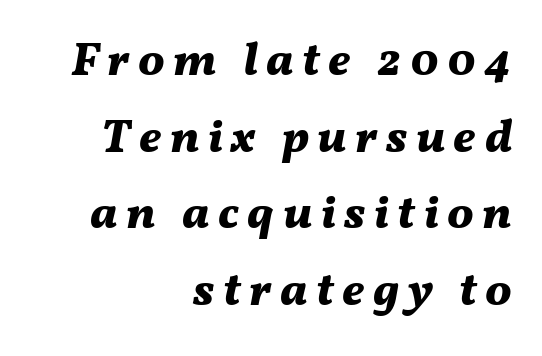
Slanted lettering throughout. The string is rendered with underlining switched off. Proportional: the letters do not fall into vertical columns. The passage is arranged like a letterhead date or caption credit — flush right. Set as a true bold cut, around the 700 mark. The rendering uses a moderate line-height, typical for paragraphs.
